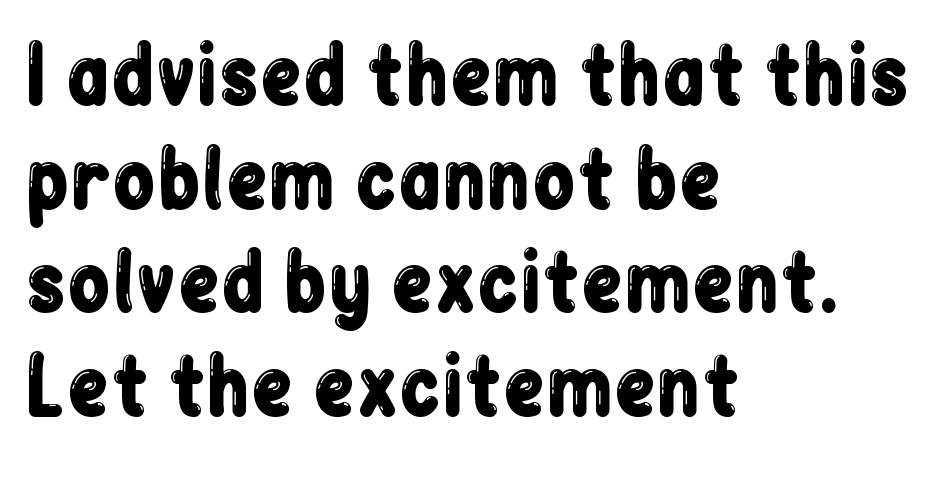
Plain, unruled lines of type. This rendering leaves character spacing at its baseline value. Vertical strokes here are truly vertical. The ragged edge is on the right, which tells us the setting is flush left.
